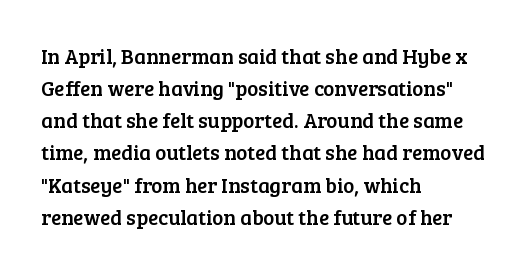
{"italic": "no", "underline": "no", "align": "left", "line_spacing": "normal", "line_spacing_ratio": 1.53, "letter_spacing": "normal", "letter_spacing_em": 0.0, "glyph_px": 21}
